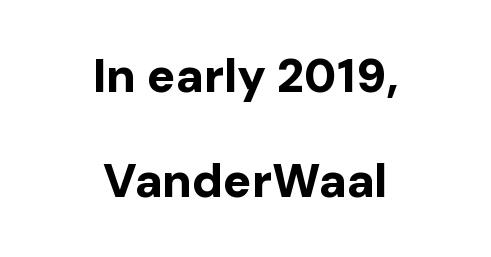
Q: Is the text bold? A: Yes.
Q: Is the text italic (slanted)? A: No, it is upright.
Q: Is the typeface a serif or a sans-serif typeface? A: Sans-serif.
Q: Is the text underlined? A: No.
Q: How is the paragraph aligned? A: Centered.
Q: Is the spacing between letters normal or unusually wide? A: Normal.
Q: Is the spacing between lines tight, normal or loose? A: Loose.
Q: Width (condensed, normal, or wide)? A: Normal.
Q: Stroke contrast? A: Low.
Q: x-height? A: Medium.
Q: Monospaced? A: No.
